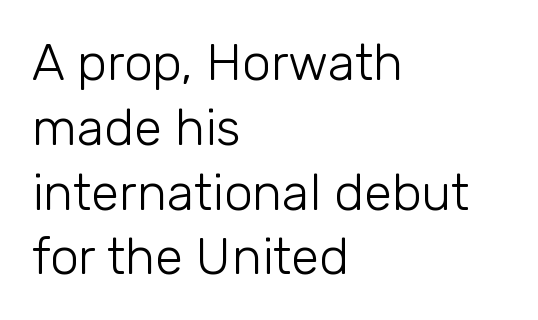
{"serif": "no", "italic": "no", "bold": "no", "weight": "light", "width": "normal", "stroke_contrast": "low", "x_height": "medium", "monospaced": "no", "underline": "no", "align": "left", "line_spacing": "normal", "line_spacing_ratio": 1.27, "letter_spacing": "normal", "letter_spacing_em": 0.0, "glyph_px": 51}
